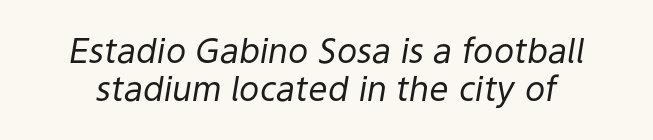
Q: Is the text bold? A: No.
Q: Is the text italic (slanted)? A: Yes, it leans right by about 9 degrees.
Q: Is the text underlined? A: No.
Q: Is the spacing between letters normal or unusually wide? A: Normal.
Q: Is the spacing between lines tight, normal or loose? A: Tight.
Q: Width (condensed, normal, or wide)? A: Normal.
Q: Stroke contrast? A: Low.
Q: x-height? A: Medium.
Q: Monospaced? A: No.
